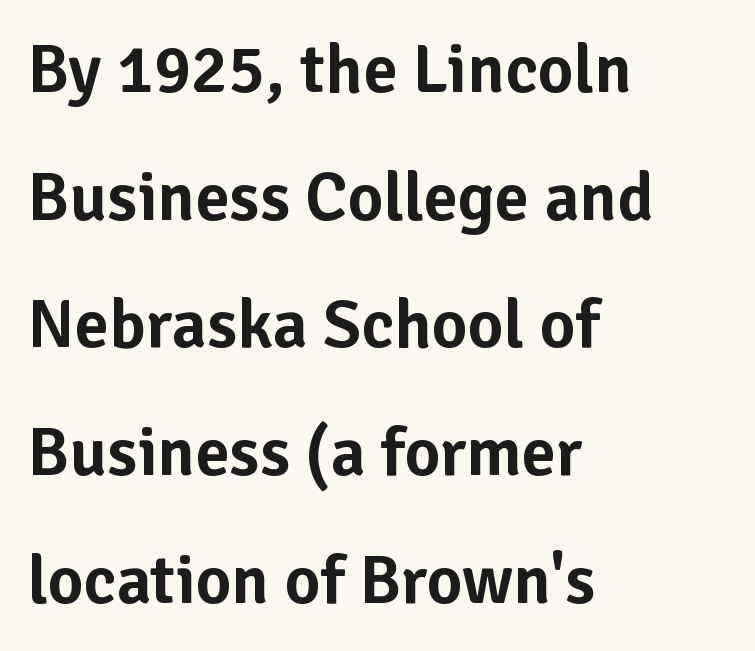
The image shows 69 px sans-serif type, upright; set left-aligned, line spacing 1.85x, normal letter spacing, not underlined; low stroke contrast and a medium x-height.
